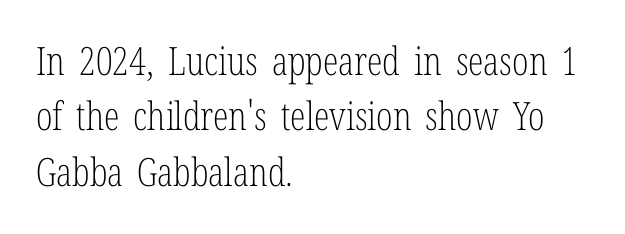
The image shows 39 px light, condensed serif type, upright; set left-aligned, normal line spacing (1.42x), normal letter spacing, not underlined; low stroke contrast and a medium x-height.
